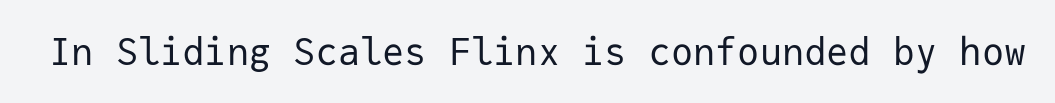
Q: Is the text bold? A: No.
Q: Is the text italic (slanted)? A: No, it is upright.
Q: Is the typeface a serif or a sans-serif typeface? A: Sans-serif.
Q: Is the text underlined? A: No.
Q: Is the spacing between letters normal or unusually wide? A: Normal.
Q: Width (condensed, normal, or wide)? A: Normal.
Q: Stroke contrast? A: Low.
Q: x-height? A: Medium.
Q: Monospaced? A: Yes.
